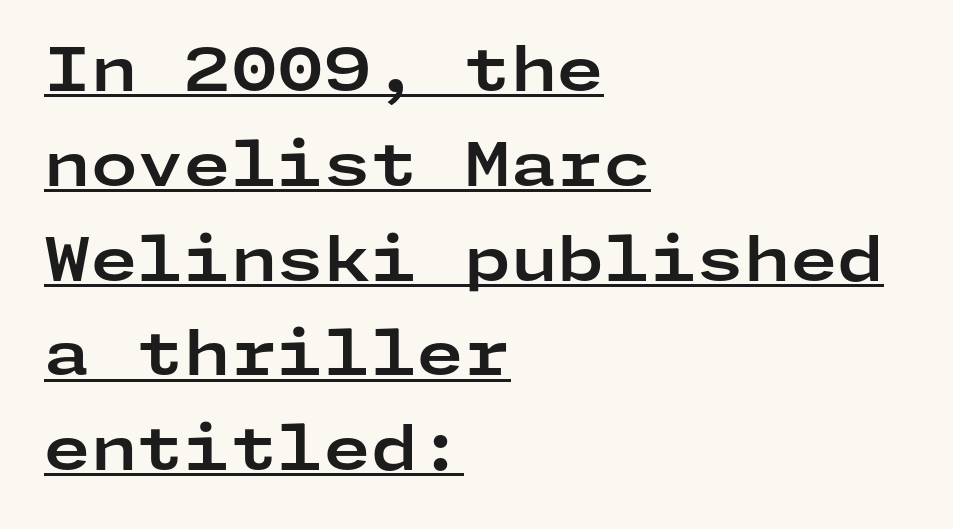
Students, observe: this is what conventionally led text looks like. The font is running at its bold setting. The lettering stays uniformly vertical, giving the passage a roman look. Typographically, this falls in the sans-serif category.
